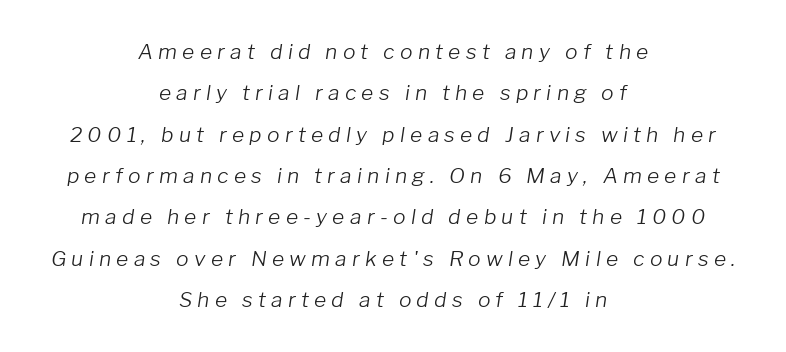
The image shows 21 px text type, italic (leaning right); set centered, loose line spacing (1.97x), unusually wide letter spacing (+0.25 em), not underlined.
